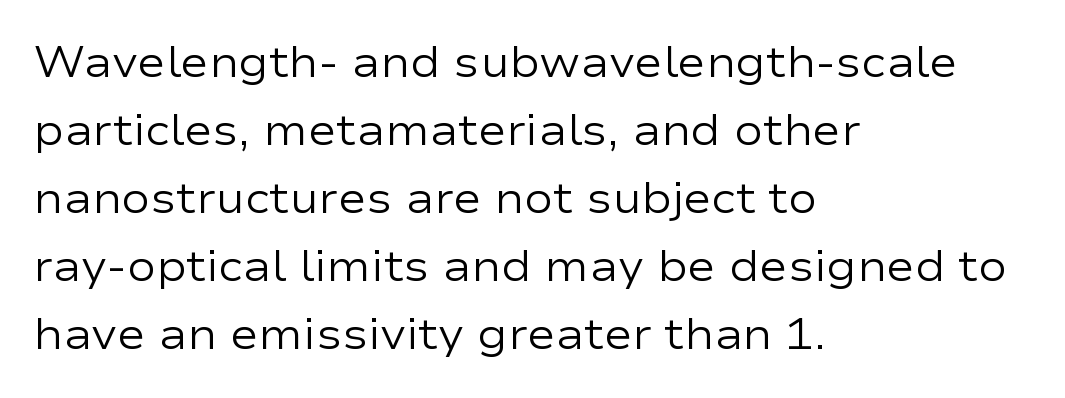
Descenders hang freely into open space. It's the straight-up-and-down kind of type. Notice how descenders clear the ascenders below comfortably — that's standard leading. Font category for this specimen: sans-serif.
